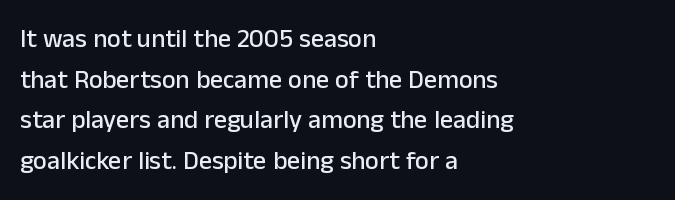
{"italic": "no", "underline": "no", "align": "left", "line_spacing": "normal", "line_spacing_ratio": 1.56, "letter_spacing": "normal", "letter_spacing_em": 0.0, "glyph_px": 26}
